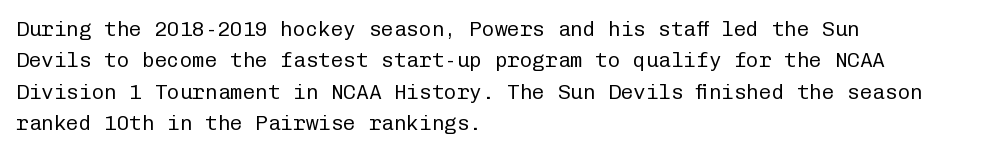
Each row of text sits above clean, open space. Italic? Not at all — the glyphs are vertical. Typeset ragged right — the left edge is the straight one. Each word holds together tightly as a unit, with standard inter-letter gaps. Interline gaps are of average width in this sample.
